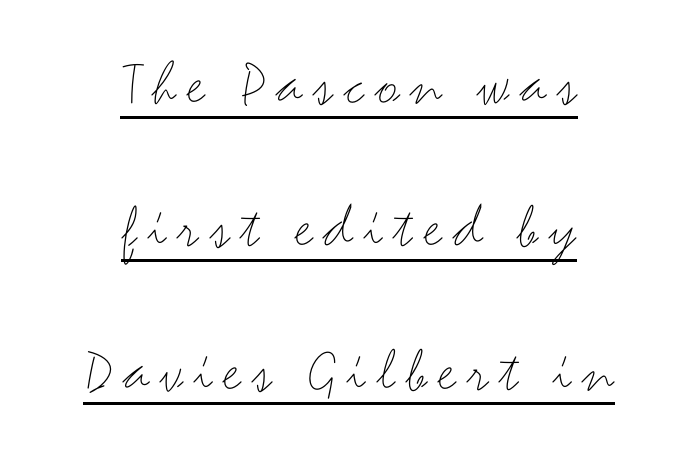
The image shows 64 px thin, wide sans-serif type; set centered, loose line spacing (2.24x), underlined; medium stroke contrast and a small x-height.
